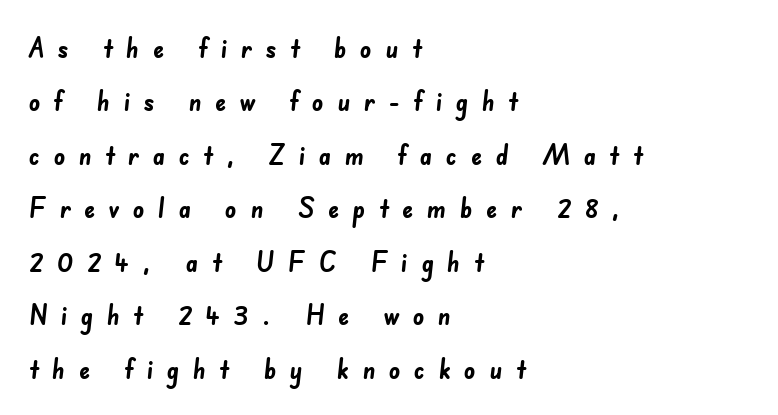
{"serif": "no", "bold": "yes", "weight": "semibold", "width": "normal", "stroke_contrast": "low", "x_height": "small", "monospaced": "no", "underline": "no", "align": "left", "line_spacing": "loose", "line_spacing_ratio": 1.91, "letter_spacing": "wide", "letter_spacing_em": 0.47, "glyph_px": 28}
